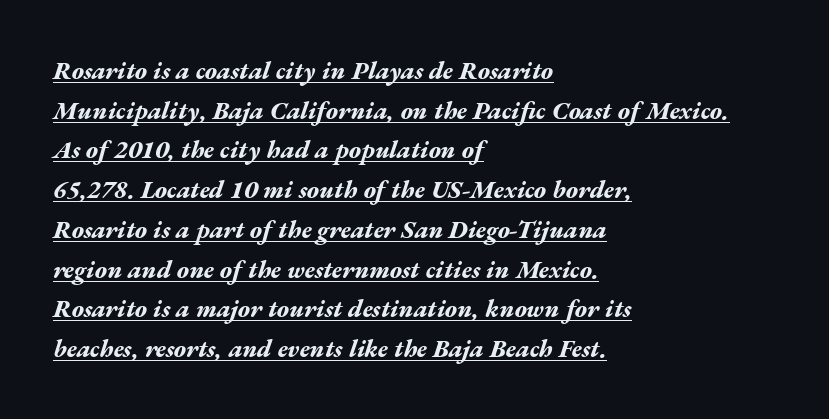
{"italic": "yes", "lean": "right", "slant_degrees": 17, "bold": "yes", "underline": "yes", "align": "left", "line_spacing": "normal", "line_spacing_ratio": 1.59, "letter_spacing": "normal", "letter_spacing_em": 0.0, "glyph_px": 25}
